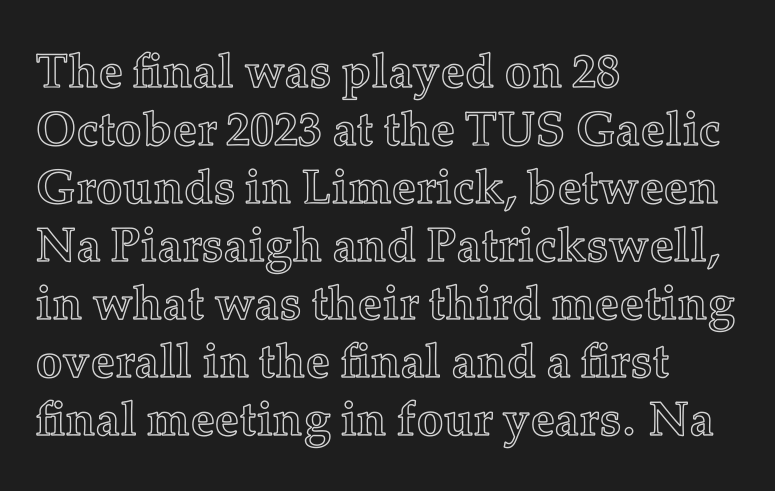
{"italic": "no", "width": "normal", "x_height": "medium", "monospaced": "no", "underline": "no", "align": "left", "line_spacing_ratio": 1.21, "letter_spacing": "normal", "letter_spacing_em": 0.0, "glyph_px": 48}
